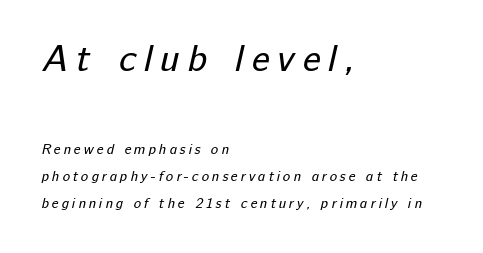
Display-style spreading of the glyphs; the letterfit is very open. Letters rest on an invisible, unmarked baseline. The font family rendered here belongs to the sans-serif group. The emphasis by scale lands on block number one, above.
